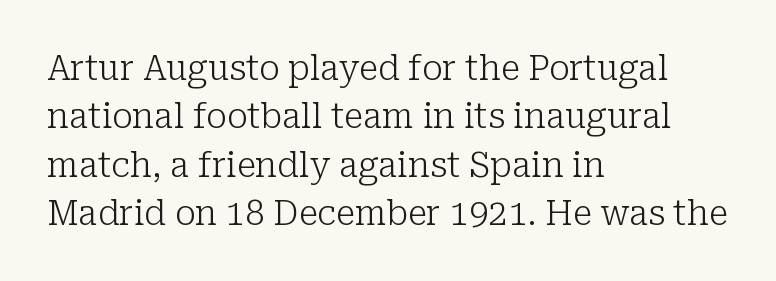
Q: Is the text bold? A: No.
Q: Is the text italic (slanted)? A: No, it is upright.
Q: Is the typeface a serif or a sans-serif typeface? A: Serif.
Q: Is the text underlined? A: No.
Q: How is the paragraph aligned? A: Left-aligned.
Q: Is the spacing between letters normal or unusually wide? A: Normal.
Q: Is the spacing between lines tight, normal or loose? A: Normal.
Q: Width (condensed, normal, or wide)? A: Normal.
Q: Stroke contrast? A: Low.
Q: x-height? A: Medium.
Q: Monospaced? A: No.
